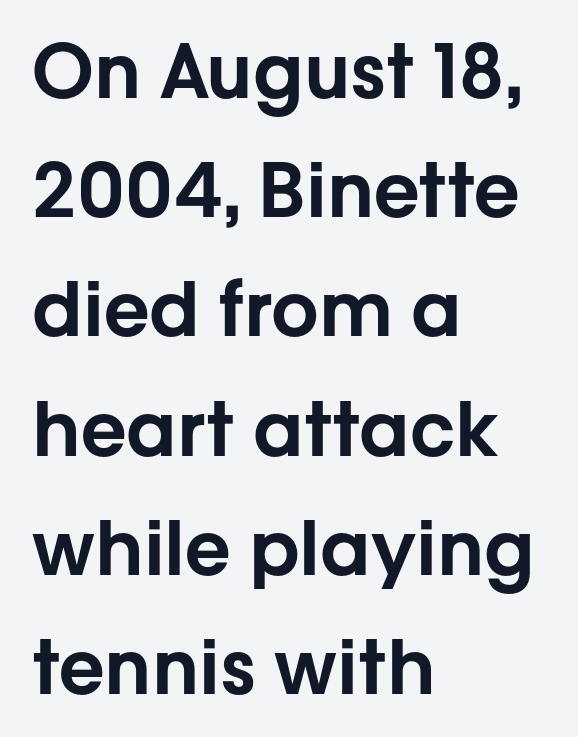
The image shows 75 px sans-serif type, upright; set left-aligned, normal line spacing (1.59x), normal letter spacing, not underlined; low stroke contrast and a medium x-height.
